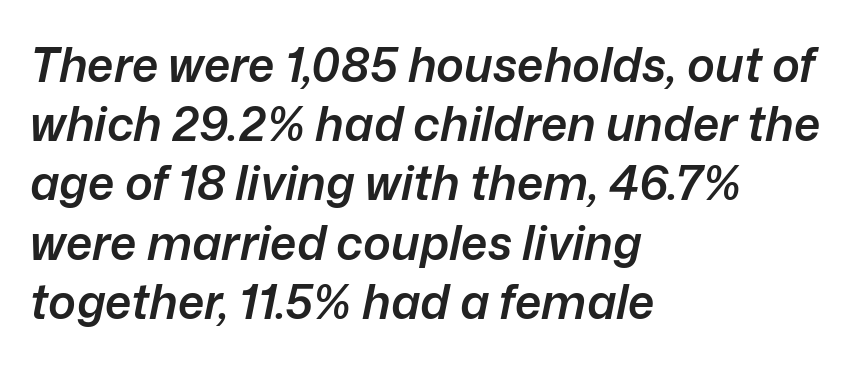
{"italic": "yes", "lean": "right", "slant_degrees": 12, "bold": "semi", "weight": "semibold", "width": "normal", "stroke_contrast": "low", "x_height": "medium", "monospaced": "no", "underline": "no", "align": "left", "line_spacing": "normal", "line_spacing_ratio": 1.26, "letter_spacing": "normal", "letter_spacing_em": 0.0, "glyph_px": 47}
